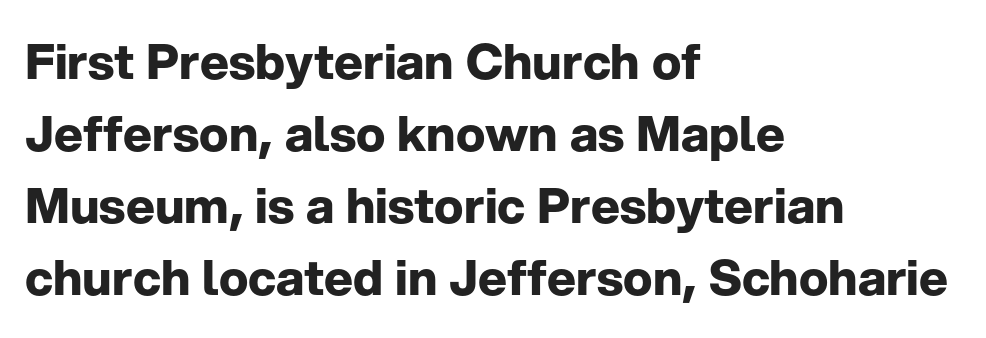
{"serif": "no", "italic": "no", "bold": "yes", "weight": "bold", "width": "normal", "stroke_contrast": "low", "x_height": "medium", "monospaced": "no", "underline": "no", "align": "left", "line_spacing": "normal", "line_spacing_ratio": 1.47, "letter_spacing": "normal", "letter_spacing_em": 0.0, "glyph_px": 49}
